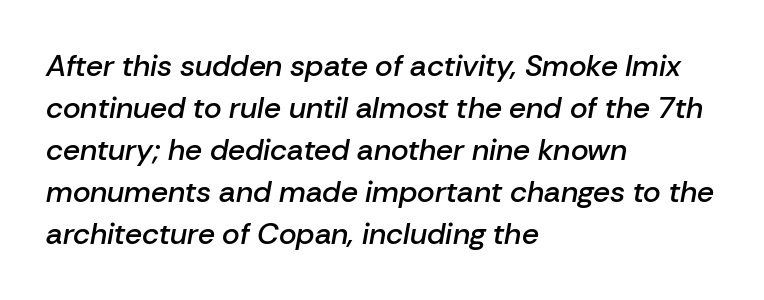
{"italic": "yes", "lean": "right", "slant_degrees": 10, "bold": "semi", "weight": "semibold", "width": "normal", "stroke_contrast": "low", "x_height": "medium", "monospaced": "no", "underline": "no", "align": "left", "line_spacing": "normal", "line_spacing_ratio": 1.4, "letter_spacing": "normal", "letter_spacing_em": 0.0, "glyph_px": 30}
